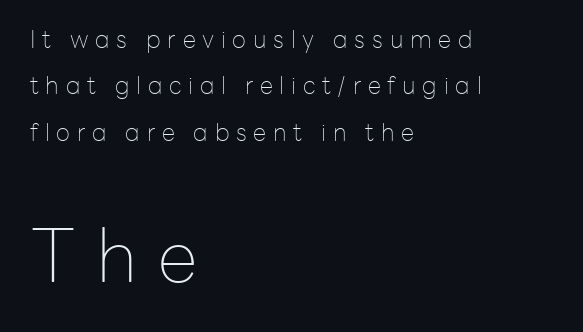
The face used here is a sans, in the tradition of grotesques and geometrics. Every stem runs plumb, perpendicular to the baseline. Compared with typical paragraphs, the rows here are farther apart. Substantial extra tracking has been applied to these lines. Each letter keeps its own natural width here, so spacing adapts to shape. Underlining? Definitely not there.
